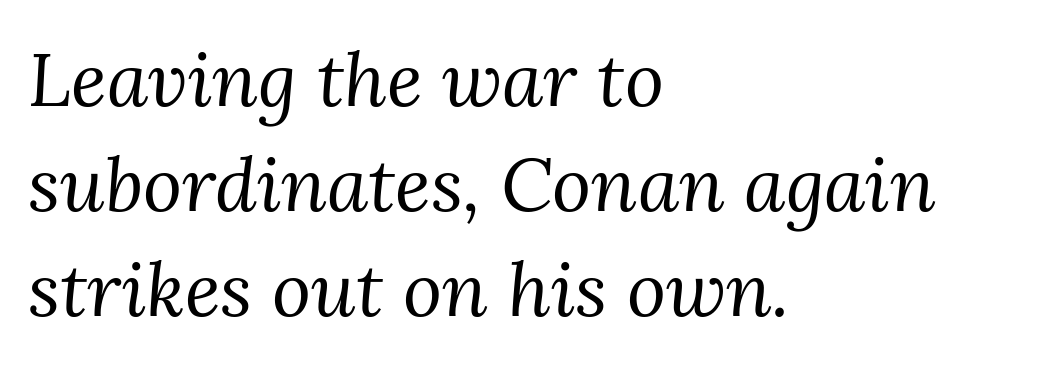
{"serif": "yes", "italic": "yes", "lean": "right", "slant_degrees": 3, "bold": "no", "weight": "regular", "width": "normal", "stroke_contrast": "medium", "x_height": "medium", "monospaced": "no", "underline": "no", "align": "left", "line_spacing": "normal", "line_spacing_ratio": 1.4, "letter_spacing": "normal", "letter_spacing_em": 0.0, "glyph_px": 75}
